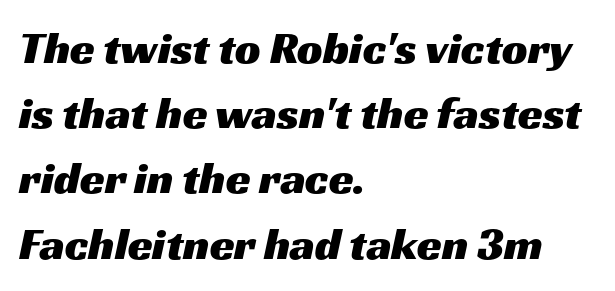
{"serif": "no", "width": "wide", "stroke_contrast": "medium", "x_height": "medium", "monospaced": "no", "underline": "no", "align": "left", "line_spacing": "normal", "line_spacing_ratio": 1.45, "letter_spacing": "normal", "letter_spacing_em": 0.0, "glyph_px": 45}
